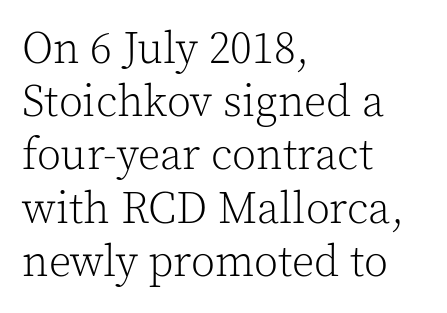
The image shows 44 px light serif type, upright; set left-aligned, line spacing 1.21x, normal letter spacing, not underlined; a medium x-height.
